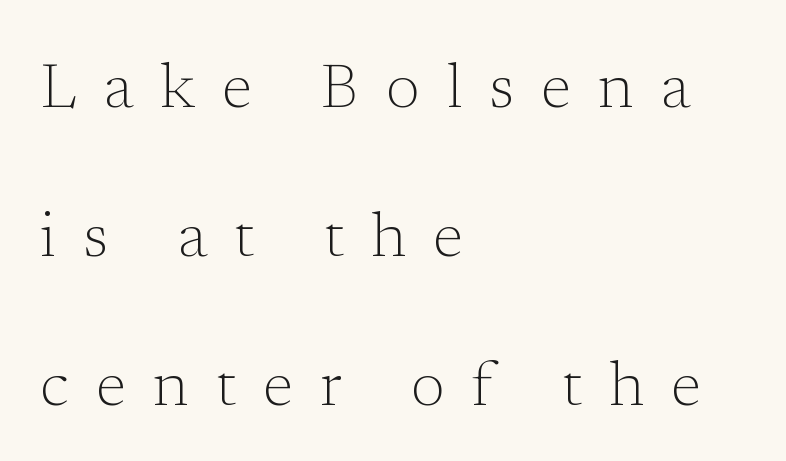
Q: Is the text bold? A: No.
Q: Is the text italic (slanted)? A: No, it is upright.
Q: Is the typeface a serif or a sans-serif typeface? A: Serif.
Q: Is the text underlined? A: No.
Q: How is the paragraph aligned? A: Left-aligned.
Q: Is the spacing between letters normal or unusually wide? A: Unusually wide.
Q: Is the spacing between lines tight, normal or loose? A: Loose.
Q: Width (condensed, normal, or wide)? A: Normal.
Q: Stroke contrast? A: Low.
Q: x-height? A: Medium.
Q: Monospaced? A: No.
